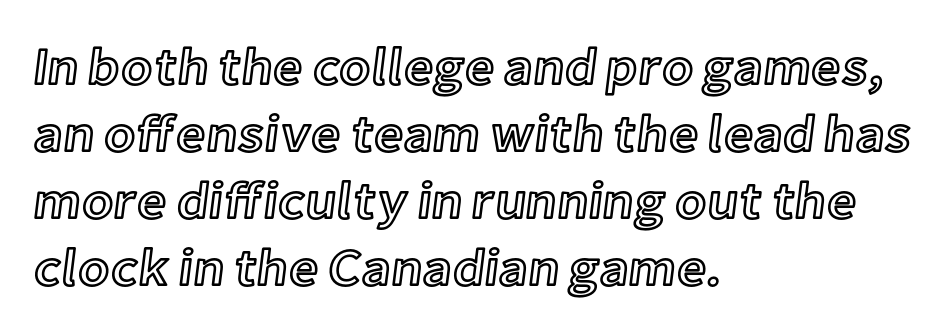
The image shows 52 px text type; set left-aligned, normal line spacing (1.29x), normal letter spacing, not underlined; a medium x-height.
